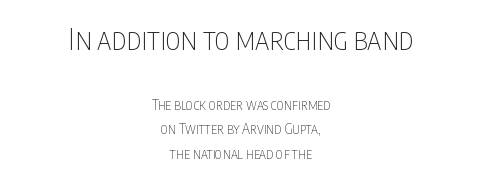
Horizontally, the lines are justified to the midpoint only. Words float on clear page, feet unadorned. The type is set solid horizontally, with unmodified tracking. This reads as an unemphasized weight, regular at the heaviest. A typesetter would mark this as roman, not italic.
